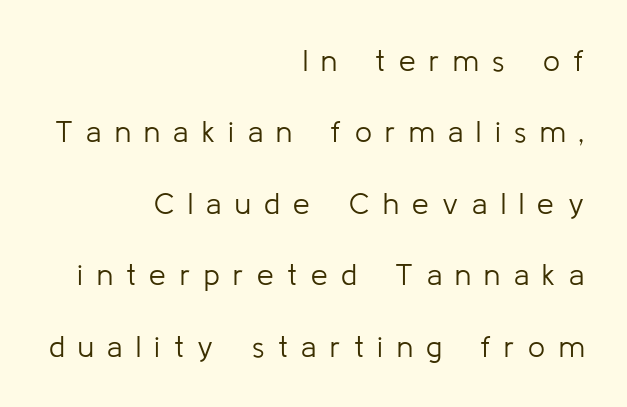
The image shows 30 px light sans-serif type, upright; set right-aligned, loose line spacing (2.38x), unusually wide letter spacing (+0.45 em), not underlined; low stroke contrast and a medium x-height.
